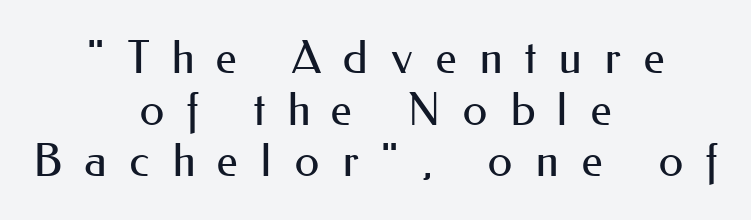
Q: Is the text bold? A: No.
Q: Is the text italic (slanted)? A: No, it is upright.
Q: Is the typeface a serif or a sans-serif typeface? A: Sans-serif.
Q: Is the text underlined? A: No.
Q: How is the paragraph aligned? A: Centered.
Q: Is the spacing between letters normal or unusually wide? A: Unusually wide.
Q: Is the spacing between lines tight, normal or loose? A: Tight.
Q: Width (condensed, normal, or wide)? A: Normal.
Q: Stroke contrast? A: Medium.
Q: x-height? A: Small.
Q: Monospaced? A: No.
